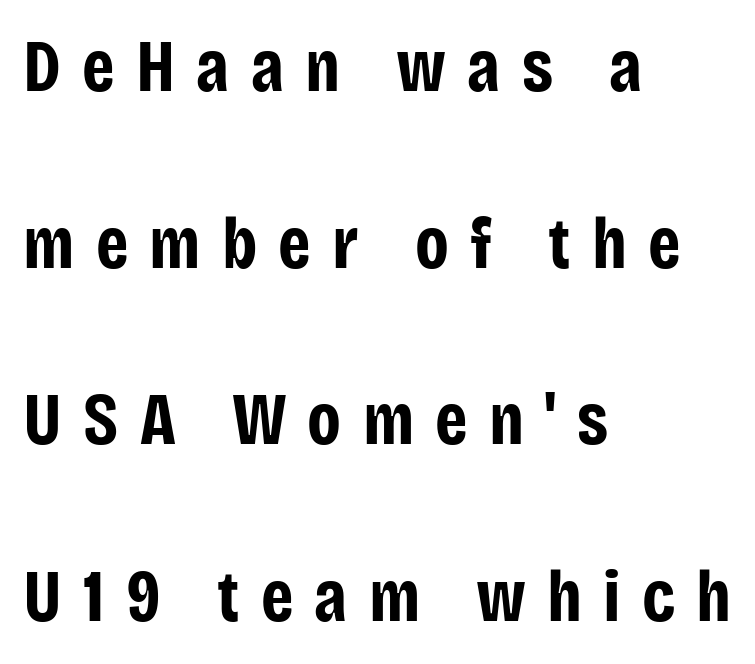
Nothing sits at the stroke ends, so this counts as sans-serif. Here the glyphs are tracked loosely, breaking word shapes into spaced letters. Visually the block forms a straight wall on the left and a jagged coastline on the right. Underlining? Definitely not there. Tall strokes in this sample are plumb rather than angled.
